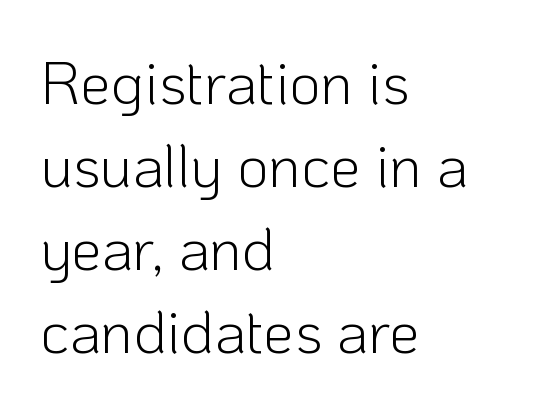
Q: Is the text bold? A: No.
Q: Is the text italic (slanted)? A: No, it is upright.
Q: Is the typeface a serif or a sans-serif typeface? A: Sans-serif.
Q: Is the text underlined? A: No.
Q: How is the paragraph aligned? A: Left-aligned.
Q: Is the spacing between letters normal or unusually wide? A: Normal.
Q: Is the spacing between lines tight, normal or loose? A: Normal.
Q: Width (condensed, normal, or wide)? A: Normal.
Q: Stroke contrast? A: Low.
Q: x-height? A: Medium.
Q: Monospaced? A: No.
